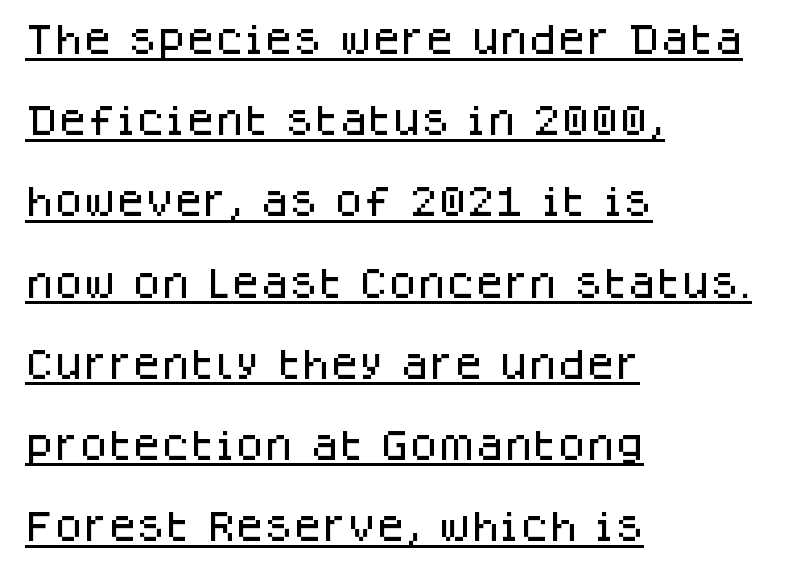
The image shows 33 px sans-serif type, upright; set left-aligned, loose line spacing (2.46x), normal letter spacing, underlined; low stroke contrast and a large x-height.
